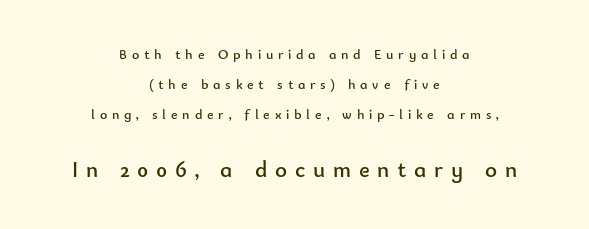
Q: Is the text bold? A: No.
Q: Is the text italic (slanted)? A: No, it is upright.
Q: Is the text underlined? A: No.
Q: How is the paragraph aligned? A: Centered.
Q: Is the spacing between letters normal or unusually wide? A: Unusually wide.
Q: Is the spacing between lines tight, normal or loose? A: Loose.
Q: Which block of text is set in a larger size, the first (top) or the second (bottom)? A: The second (bottom) one.
